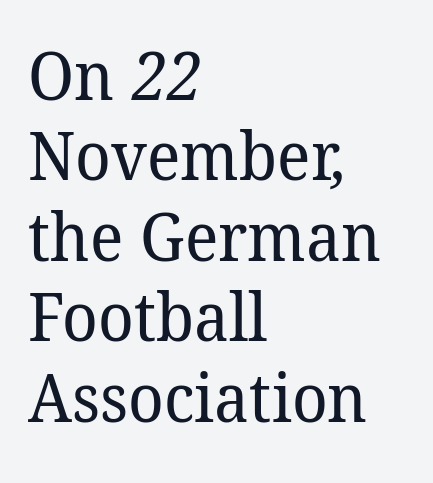
The image shows 67 px regular-weight serif type; set left-aligned, line spacing 1.2x, normal letter spacing, not underlined; low stroke contrast and a medium x-height.
